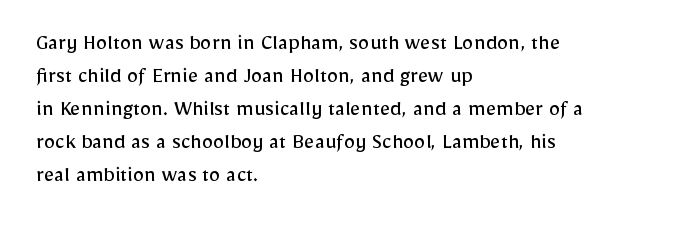
{"italic": "no", "bold": "no", "underline": "no", "align": "left", "line_spacing": "normal", "line_spacing_ratio": 1.43, "letter_spacing": "normal", "letter_spacing_em": 0.0, "glyph_px": 23}
